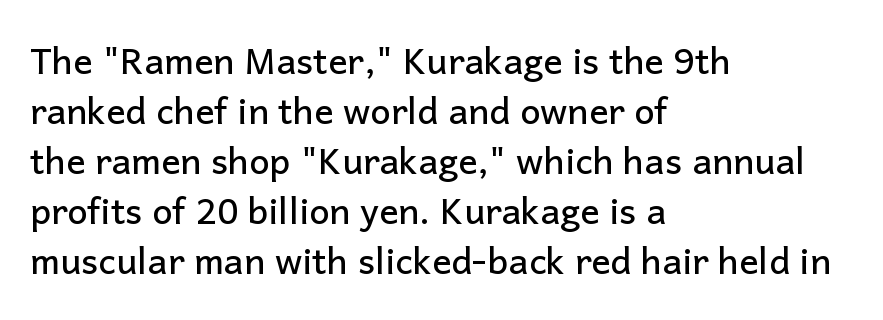
{"serif": "no", "italic": "no", "width": "normal", "stroke_contrast": "low", "x_height": "medium", "monospaced": "no", "underline": "no", "align": "left", "line_spacing": "normal", "line_spacing_ratio": 1.39, "letter_spacing": "normal", "letter_spacing_em": 0.0, "glyph_px": 36}
